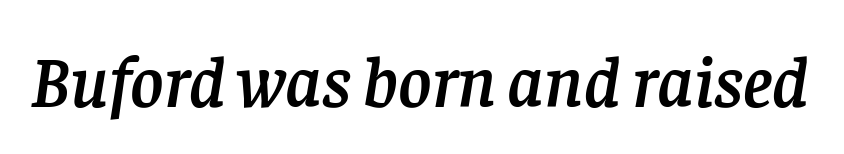
Classification — serif. You could call the tracking neutral — neither tight nor loose. Spacing verdict: proportional, widths tailored to each character. Any mark beneath the type? The region is blank. The whole block is typeset with a tilt.
